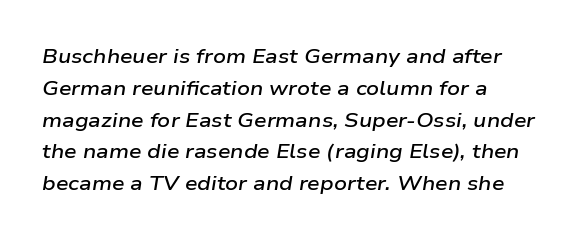
The letters sit at their default tracking, neither squeezed nor spread. Summary of vertical rhythm: regular, with standard interline spacing. Notice the strokes are somewhat thickened but not fully heavy: this is a semibold. Would a proofreader flag this as italicized? Yes. One-word summary of the alignment: left.
